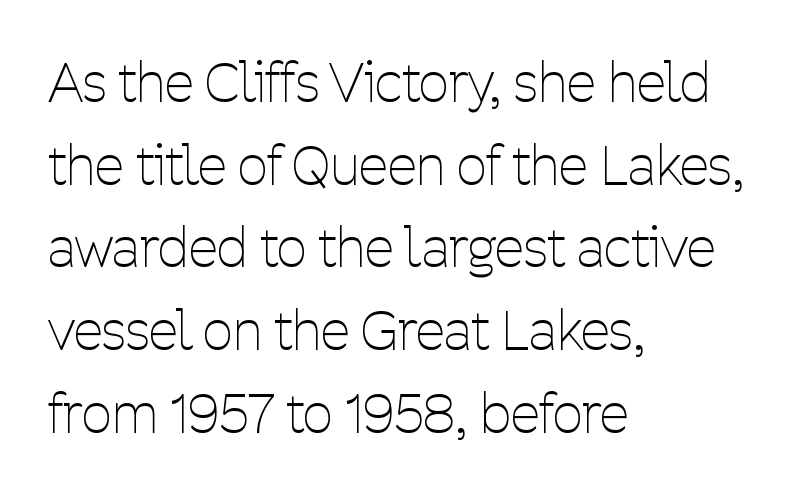
Q: Is the text bold? A: No.
Q: Is the text italic (slanted)? A: No, it is upright.
Q: Is the typeface a serif or a sans-serif typeface? A: Sans-serif.
Q: Is the text underlined? A: No.
Q: How is the paragraph aligned? A: Left-aligned.
Q: Is the spacing between letters normal or unusually wide? A: Normal.
Q: Is the spacing between lines tight, normal or loose? A: Normal.
Q: Width (condensed, normal, or wide)? A: Condensed.
Q: Stroke contrast? A: Low.
Q: x-height? A: Medium.
Q: Monospaced? A: No.
